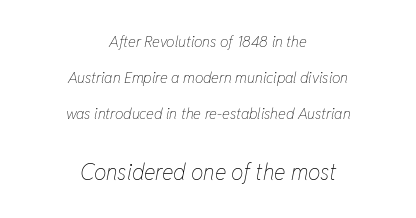
{"italic": "yes", "lean": "right", "slant_degrees": 11, "bold": "no", "underline": "no", "align": "center", "line_spacing": "loose", "line_spacing_ratio": 2.4, "letter_spacing": "normal", "letter_spacing_em": 0.0, "larger_block": "second", "size_ratio": 1.47, "glyph_px": 22}
